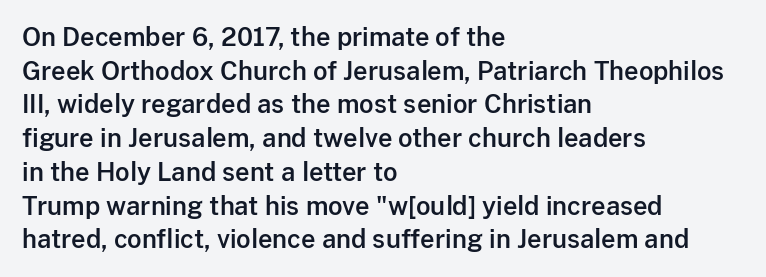
Q: Is the text italic (slanted)? A: No, it is upright.
Q: Is the text underlined? A: No.
Q: How is the paragraph aligned? A: Left-aligned.
Q: Is the spacing between letters normal or unusually wide? A: Normal.
Q: Is the spacing between lines tight, normal or loose? A: Normal.
